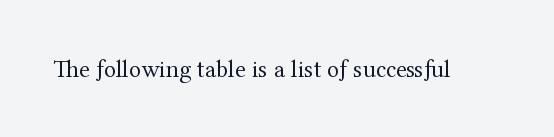
The image shows 25 px text type, upright; set normal letter spacing, not underlined.
